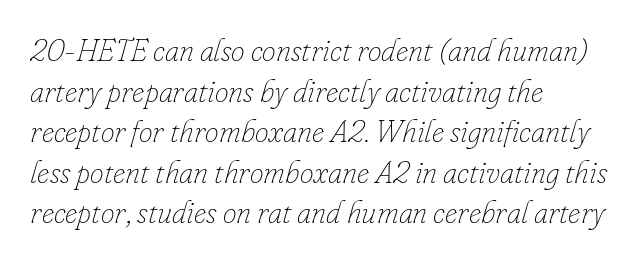
Q: Is the text bold? A: No.
Q: Is the text italic (slanted)? A: Yes, it leans right by about 16 degrees.
Q: Is the text underlined? A: No.
Q: How is the paragraph aligned? A: Left-aligned.
Q: Is the spacing between letters normal or unusually wide? A: Normal.
Q: Is the spacing between lines tight, normal or loose? A: Normal.
Q: Width (condensed, normal, or wide)? A: Normal.
Q: Stroke contrast? A: Low.
Q: x-height? A: Small.
Q: Monospaced? A: No.
